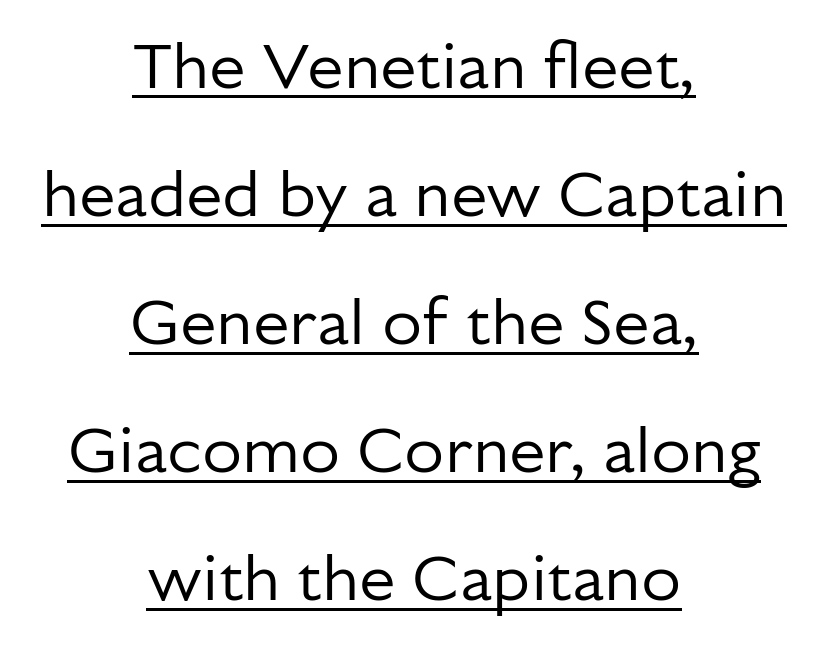
Q: Is the text bold? A: No.
Q: Is the text italic (slanted)? A: No, it is upright.
Q: Is the typeface a serif or a sans-serif typeface? A: Sans-serif.
Q: Is the text underlined? A: Yes.
Q: How is the paragraph aligned? A: Centered.
Q: Is the spacing between letters normal or unusually wide? A: Normal.
Q: Is the spacing between lines tight, normal or loose? A: Loose.
Q: Width (condensed, normal, or wide)? A: Normal.
Q: Stroke contrast? A: Low.
Q: x-height? A: Medium.
Q: Monospaced? A: No.
